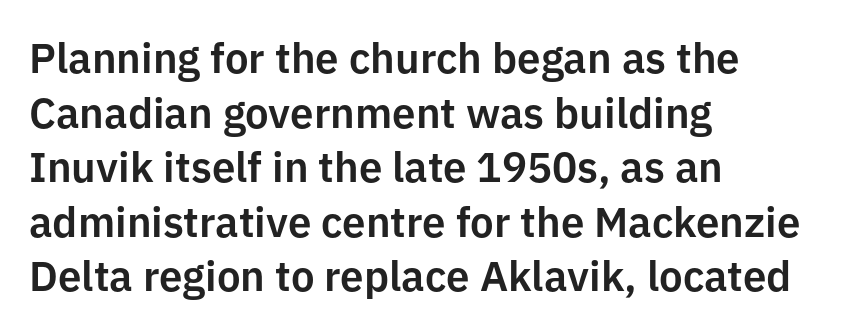
Q: Is the text italic (slanted)? A: No, it is upright.
Q: Is the typeface a serif or a sans-serif typeface? A: Sans-serif.
Q: Is the text underlined? A: No.
Q: How is the paragraph aligned? A: Left-aligned.
Q: Is the spacing between letters normal or unusually wide? A: Normal.
Q: Is the spacing between lines tight, normal or loose? A: Normal.
Q: Width (condensed, normal, or wide)? A: Normal.
Q: Stroke contrast? A: Low.
Q: x-height? A: Medium.
Q: Monospaced? A: No.
